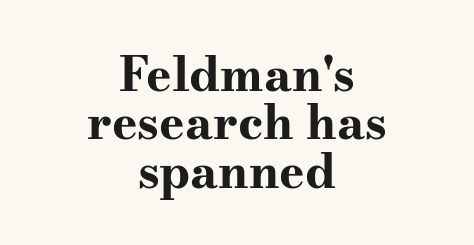
The image shows 48 px bold, wide serif type, upright; set centered, tight line spacing (1.01x), normal letter spacing, not underlined; high stroke contrast and a small x-height.
